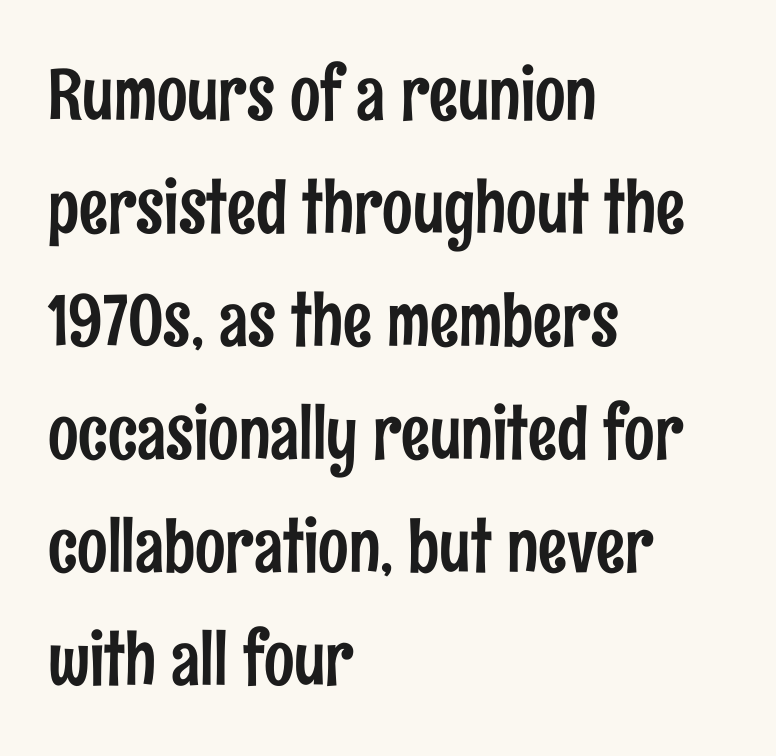
{"serif": "no", "italic": "no", "width": "condensed", "stroke_contrast": "low", "x_height": "medium", "monospaced": "no", "underline": "no", "align": "left", "line_spacing": "normal", "line_spacing_ratio": 1.57, "letter_spacing": "normal", "letter_spacing_em": 0.0, "glyph_px": 72}
